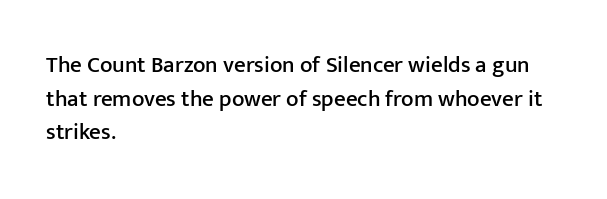
The image shows 23 px text type, upright; set left-aligned, normal line spacing (1.46x), normal letter spacing, not underlined.
